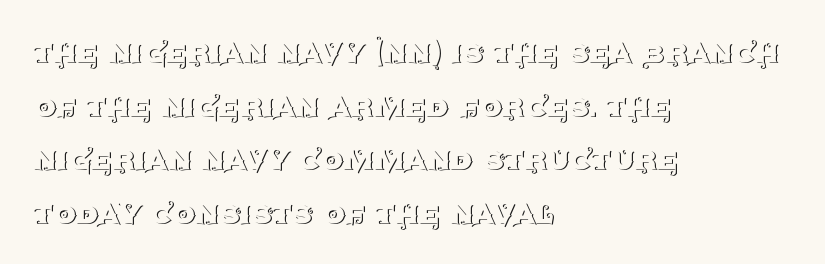
The image shows 36 px thin serif type, upright; set left-aligned, normal line spacing (1.49x), normal letter spacing, not underlined; medium stroke contrast and a large x-height.
